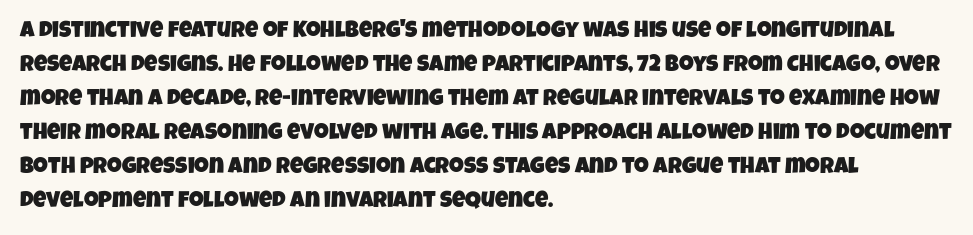
Q: Is the text underlined? A: No.
Q: How is the paragraph aligned? A: Left-aligned.
Q: Is the spacing between letters normal or unusually wide? A: Normal.
Q: Is the spacing between lines tight, normal or loose? A: Normal.
